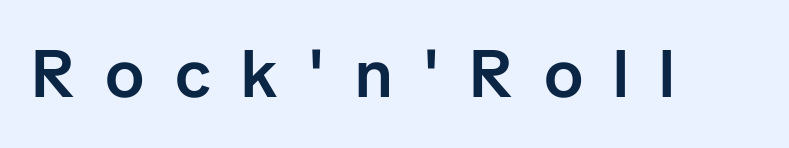
The image shows 66 px semibold sans-serif type, upright; set unusually wide letter spacing (+0.46 em), not underlined; low stroke contrast and a medium x-height.
